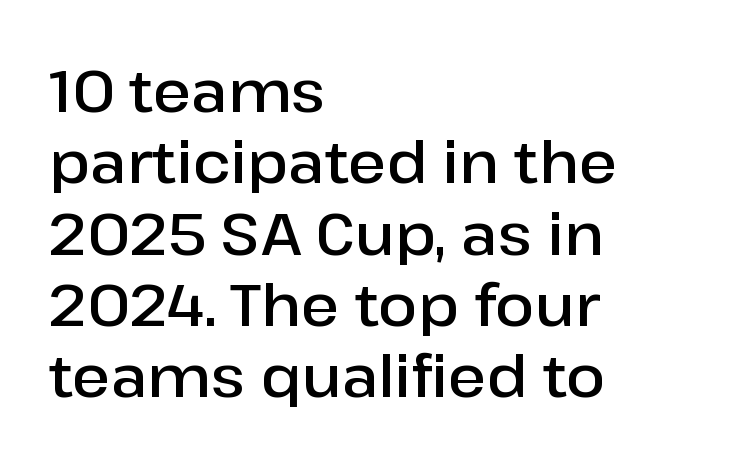
Q: Is the text bold? A: Semi-bold.
Q: Is the text italic (slanted)? A: No, it is upright.
Q: Is the typeface a serif or a sans-serif typeface? A: Sans-serif.
Q: Is the text underlined? A: No.
Q: How is the paragraph aligned? A: Left-aligned.
Q: Is the spacing between letters normal or unusually wide? A: Normal.
Q: Width (condensed, normal, or wide)? A: Normal.
Q: Stroke contrast? A: Low.
Q: x-height? A: Medium.
Q: Monospaced? A: No.
